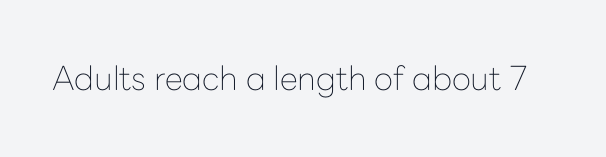
This sample has the flowing, uneven cadence of proportional lettering. Observe the absence of serifs on each vertical stroke in this sample. This sample uses an upright cut, with every glyph sitting square on the baseline. Just letters on the line, the space beneath them empty. This rendering leaves character spacing at its baseline value.
